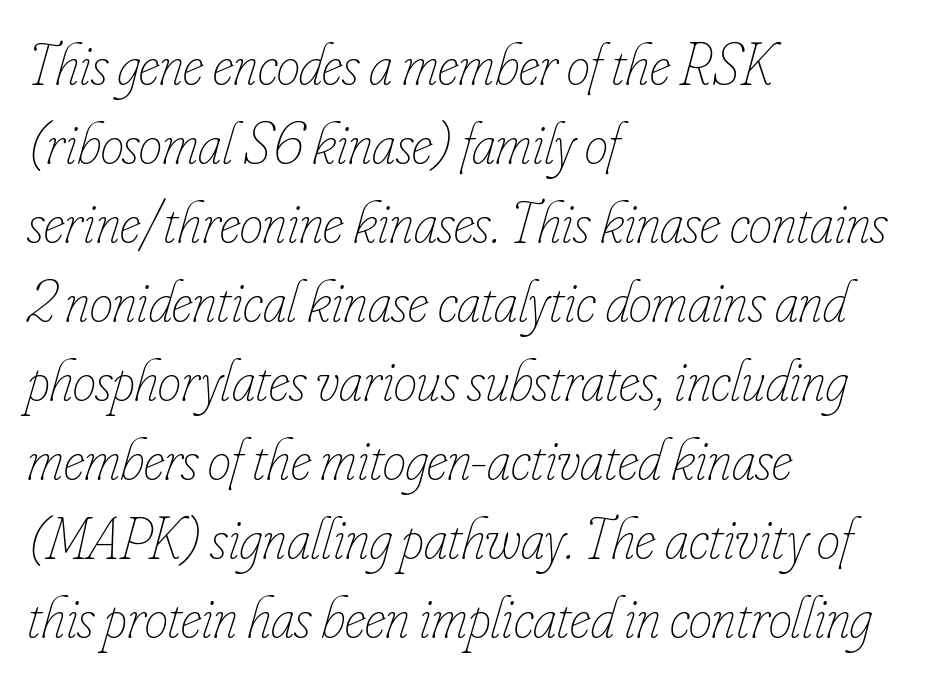
{"italic": "yes", "lean": "right", "slant_degrees": 16, "bold": "no", "weight": "thin", "width": "condensed", "stroke_contrast": "low", "x_height": "small", "monospaced": "no", "underline": "no", "align": "left", "line_spacing": "normal", "line_spacing_ratio": 1.34, "letter_spacing": "normal", "letter_spacing_em": 0.0, "glyph_px": 59}
